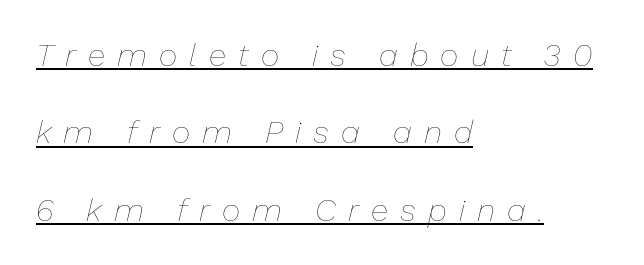
Q: Is the text bold? A: No.
Q: Is the text italic (slanted)? A: Yes, it leans right by about 13 degrees.
Q: Is the text underlined? A: Yes.
Q: How is the paragraph aligned? A: Left-aligned.
Q: Is the spacing between letters normal or unusually wide? A: Unusually wide.
Q: Is the spacing between lines tight, normal or loose? A: Loose.
Q: Width (condensed, normal, or wide)? A: Normal.
Q: Stroke contrast? A: Low.
Q: x-height? A: Medium.
Q: Monospaced? A: No.
